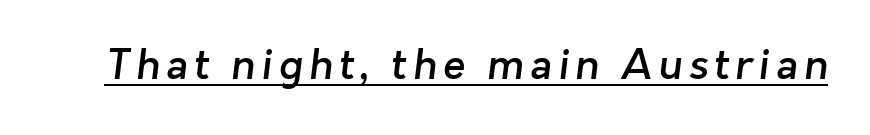
Q: Is the text bold? A: Semi-bold.
Q: Is the typeface a serif or a sans-serif typeface? A: Sans-serif.
Q: Is the text underlined? A: Yes.
Q: Width (condensed, normal, or wide)? A: Normal.
Q: Stroke contrast? A: Low.
Q: x-height? A: Medium.
Q: Monospaced? A: No.
